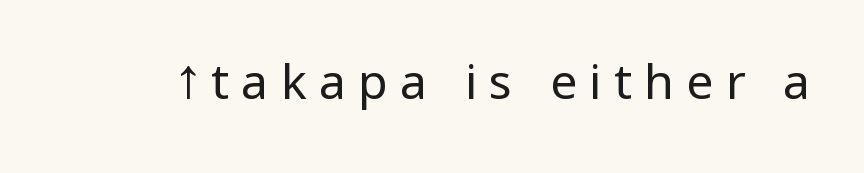
Unbolded letterforms with no extra heft. The string is rendered with underlining switched off. The face used here is proportionally spaced, like ordinary book or web type. To sum up the face: it is a sans, with no serifs.
